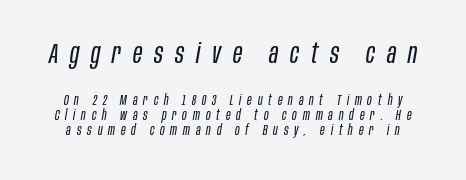
Q: Is the text bold? A: No.
Q: Is the text italic (slanted)? A: Yes, it leans right by about 10 degrees.
Q: Is the text underlined? A: No.
Q: Is the spacing between letters normal or unusually wide? A: Unusually wide.
Q: Is the spacing between lines tight, normal or loose? A: Tight.
Q: Which block of text is set in a larger size, the first (top) or the second (bottom)? A: The first (top) one.
Q: Width (condensed, normal, or wide)? A: Condensed.
Q: Stroke contrast? A: Low.
Q: x-height? A: Large.
Q: Monospaced? A: No.
